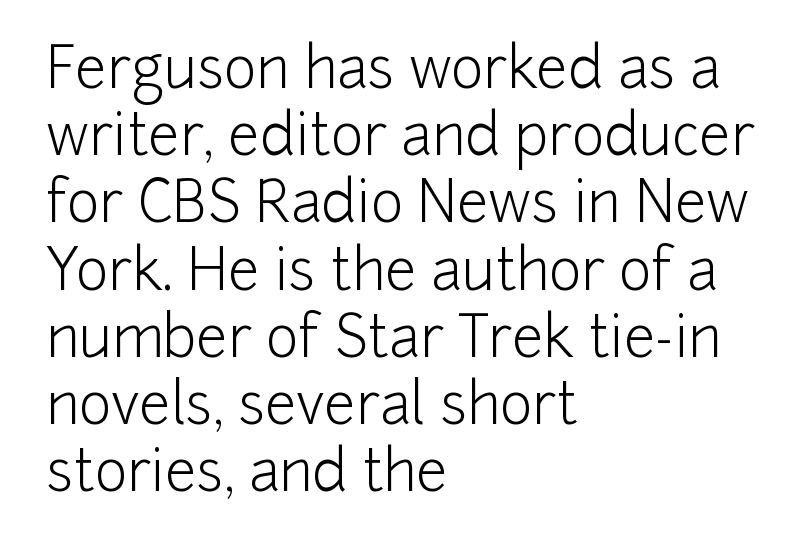
Q: Is the text bold? A: No.
Q: Is the text italic (slanted)? A: No, it is upright.
Q: Is the typeface a serif or a sans-serif typeface? A: Sans-serif.
Q: Is the text underlined? A: No.
Q: How is the paragraph aligned? A: Left-aligned.
Q: Is the spacing between letters normal or unusually wide? A: Normal.
Q: Width (condensed, normal, or wide)? A: Normal.
Q: Stroke contrast? A: Low.
Q: x-height? A: Medium.
Q: Monospaced? A: No.
